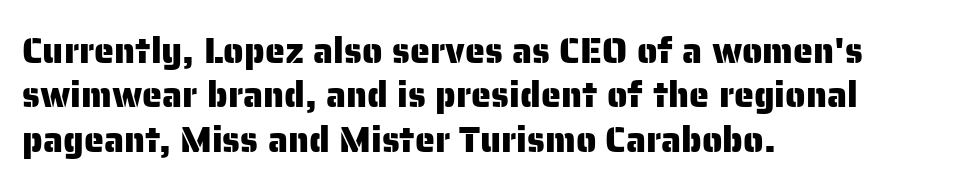
Q: Is the text italic (slanted)? A: No, it is upright.
Q: Is the typeface a serif or a sans-serif typeface? A: Sans-serif.
Q: Is the text underlined? A: No.
Q: How is the paragraph aligned? A: Left-aligned.
Q: Is the spacing between letters normal or unusually wide? A: Normal.
Q: Width (condensed, normal, or wide)? A: Normal.
Q: Stroke contrast? A: Low.
Q: x-height? A: Medium.
Q: Monospaced? A: No.
